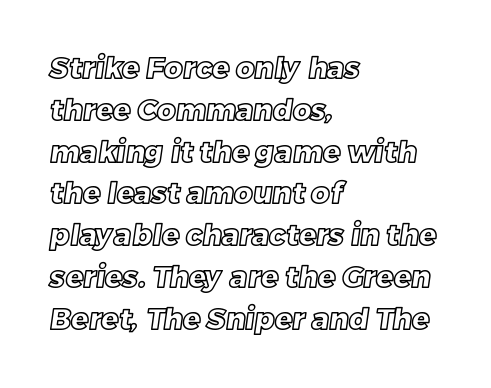
Q: Is the text underlined? A: No.
Q: How is the paragraph aligned? A: Left-aligned.
Q: Is the spacing between letters normal or unusually wide? A: Normal.
Q: Is the spacing between lines tight, normal or loose? A: Normal.
Q: Width (condensed, normal, or wide)? A: Normal.
Q: x-height? A: Large.
Q: Monospaced? A: No.
